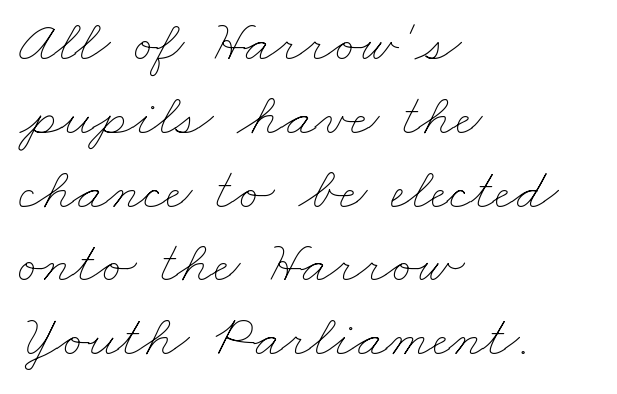
{"bold": "no", "weight": "thin", "width": "wide", "stroke_contrast": "low", "x_height": "small", "monospaced": "no", "underline": "no", "align": "left", "line_spacing_ratio": 1.23, "letter_spacing": "normal", "letter_spacing_em": 0.0, "glyph_px": 60}
